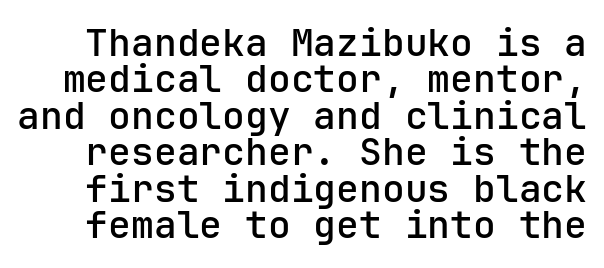
The text was rendered using a sans face with plain stroke endings. Ascenders rise straight up at ninety degrees. Rows of type sit shoulder to shoulder in the vertical direction. Between one letter and the next there's only the usual sliver of space. No word sits above an underline. The letters march in equal steps, a hallmark of fixed-pitch type.
